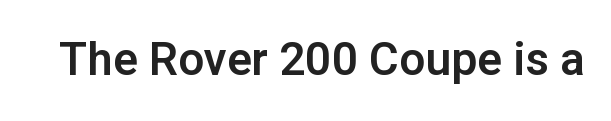
The image shows 46 px sans-serif type, upright; set normal letter spacing, not underlined; low stroke contrast and a medium x-height.
